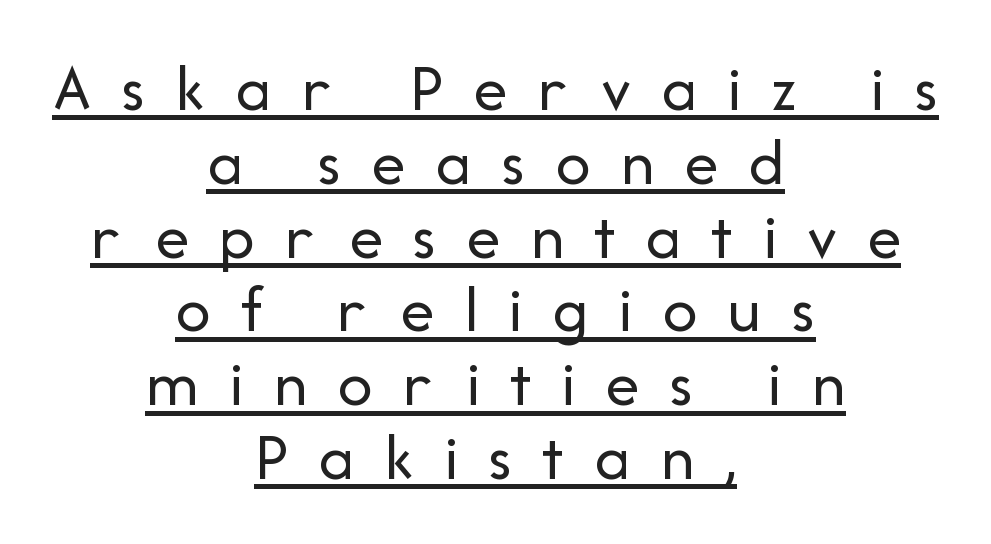
The setting favours the middle, as headings and verse often do. The passage shown is typeset with a sans-serif family. Is there much room between lines? No — they nearly touch. Think of a printed novel: that variable character pitch is what you see here.
